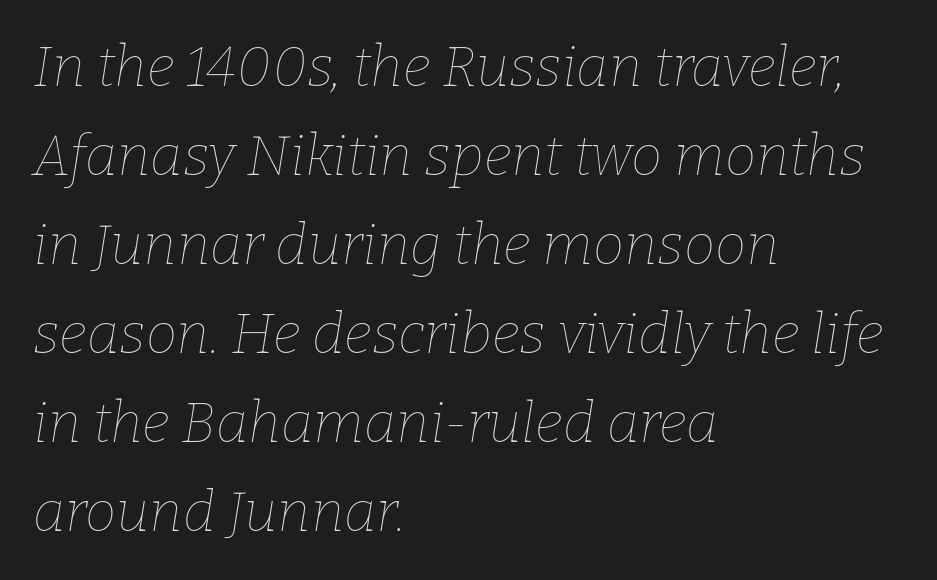
The rendering uses natural spacing where letterforms have individual widths. These lines keep a tight, regular rhythm from letter to letter. Compared with a centered layout, this one pins lines to the left instead. Counters stay open thanks to moderate or lighter strokes. Rule under the text: the space is simply empty.
